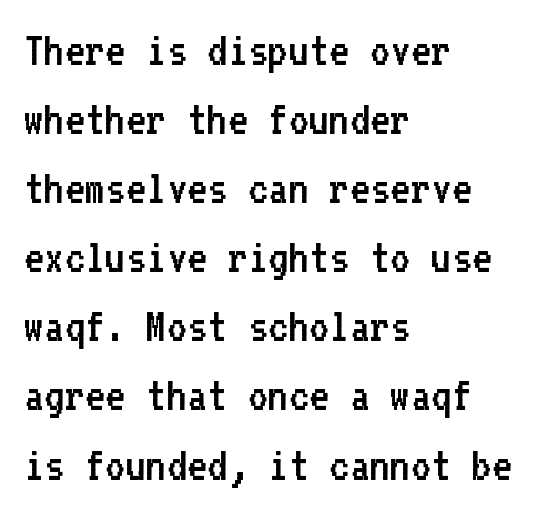
The image shows 49 px regular-weight sans-serif type, upright, monospaced; set left-aligned, normal line spacing (1.41x), normal letter spacing, not underlined; low stroke contrast and a medium x-height.
